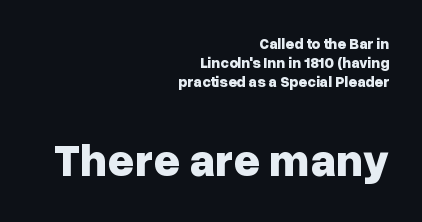
Q: Is the text bold? A: Yes.
Q: Is the text italic (slanted)? A: No, it is upright.
Q: Is the typeface a serif or a sans-serif typeface? A: Sans-serif.
Q: Is the text underlined? A: No.
Q: How is the paragraph aligned? A: Right-aligned.
Q: Is the spacing between letters normal or unusually wide? A: Normal.
Q: Is the spacing between lines tight, normal or loose? A: Normal.
Q: Which block of text is set in a larger size, the first (top) or the second (bottom)? A: The second (bottom) one.
Q: Width (condensed, normal, or wide)? A: Normal.
Q: Stroke contrast? A: Low.
Q: x-height? A: Medium.
Q: Monospaced? A: No.
